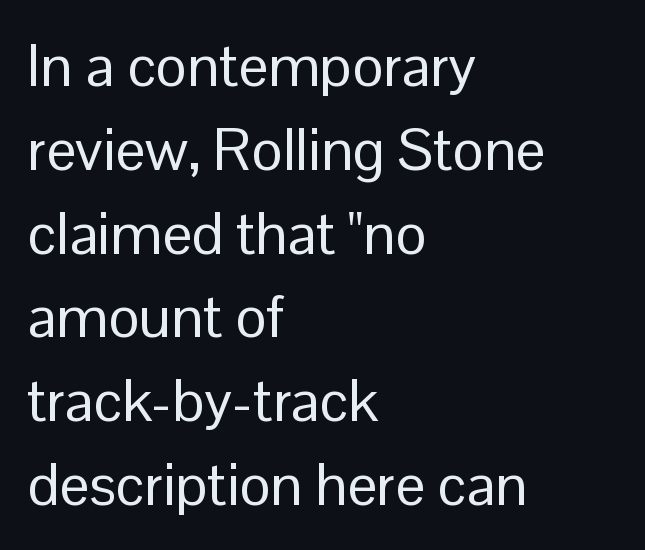
These glyphs show unthickened strokes, regular width or finer. One-word summary of the alignment: left. Compared with typical body copy, the letter spacing here is the same. A normal amount of white space separates one row of letters from the next.
